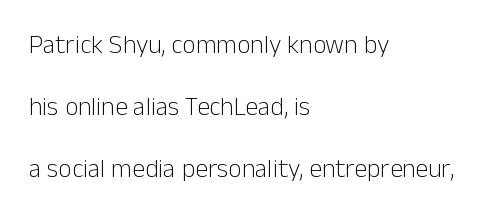
Q: Is the text bold? A: No.
Q: Is the text italic (slanted)? A: No, it is upright.
Q: Is the text underlined? A: No.
Q: How is the paragraph aligned? A: Left-aligned.
Q: Is the spacing between letters normal or unusually wide? A: Normal.
Q: Is the spacing between lines tight, normal or loose? A: Loose.
